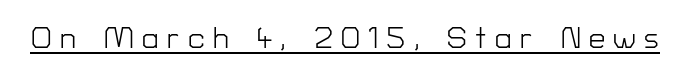
Display-style spreading of the glyphs; the letterfit is very open. On a weight scale, this lands at 450 or below. The specimen reads as upright at a glance. Does the type have serifs? No, each stem ends abruptly. Looks like regular typesetting: each glyph gets only the width it needs.
